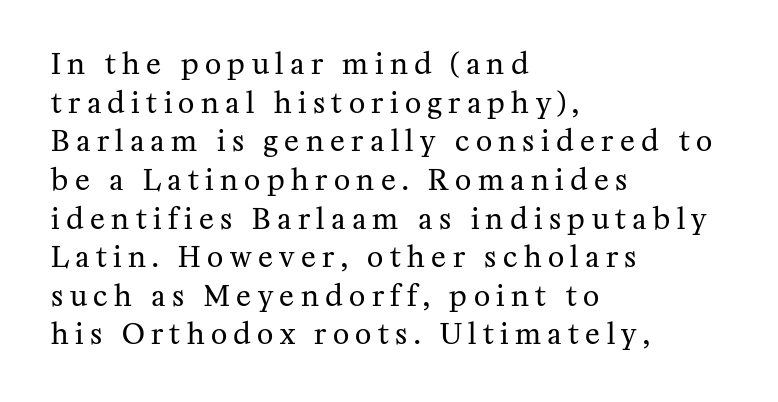
The image shows 28 px regular-weight serif type, upright; set left-aligned, normal line spacing (1.38x), unusually wide letter spacing (+0.23 em), not underlined; medium stroke contrast and a medium x-height.
